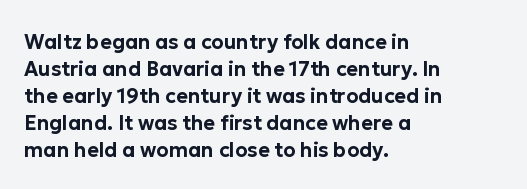
Q: Is the text italic (slanted)? A: No, it is upright.
Q: Is the text underlined? A: No.
Q: How is the paragraph aligned? A: Left-aligned.
Q: Is the spacing between letters normal or unusually wide? A: Normal.
Q: Is the spacing between lines tight, normal or loose? A: Normal.
